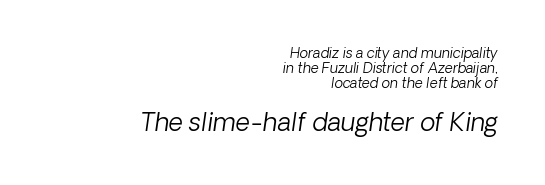
Q: Is the text bold? A: No.
Q: Is the text underlined? A: No.
Q: How is the paragraph aligned? A: Right-aligned.
Q: Is the spacing between letters normal or unusually wide? A: Normal.
Q: Is the spacing between lines tight, normal or loose? A: Tight.
Q: Which block of text is set in a larger size, the first (top) or the second (bottom)? A: The second (bottom) one.
